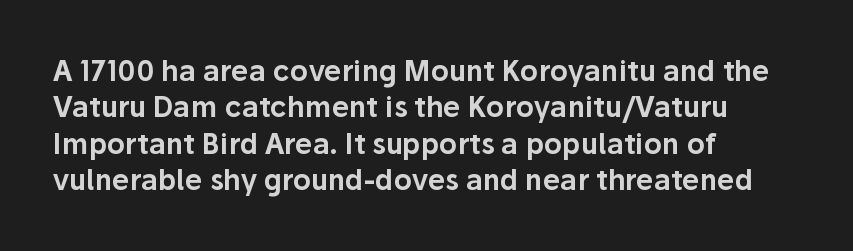
Q: Is the text italic (slanted)? A: No, it is upright.
Q: Is the typeface a serif or a sans-serif typeface? A: Sans-serif.
Q: Is the text underlined? A: No.
Q: How is the paragraph aligned? A: Left-aligned.
Q: Is the spacing between letters normal or unusually wide? A: Normal.
Q: Is the spacing between lines tight, normal or loose? A: Normal.
Q: Width (condensed, normal, or wide)? A: Normal.
Q: Stroke contrast? A: Low.
Q: x-height? A: Medium.
Q: Monospaced? A: No.
